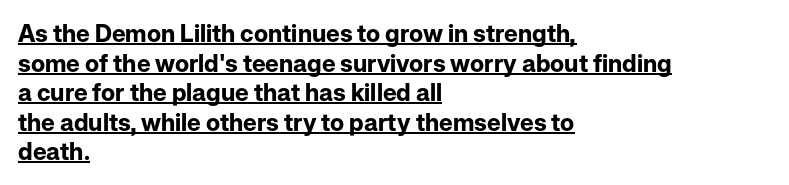
The image shows 24 px bold type, upright; set left-aligned, line spacing 1.23x, normal letter spacing, underlined.
